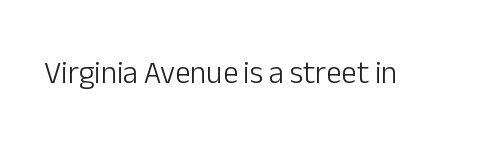
The image shows 31 px light sans-serif type, upright; set normal letter spacing, not underlined; low stroke contrast and a medium x-height.
